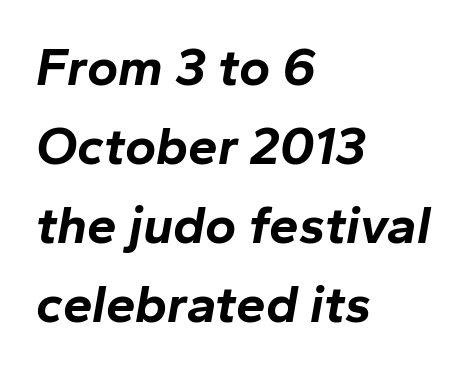
The image shows 53 px bold type, italic (leaning right); set left-aligned, normal line spacing (1.49x), normal letter spacing, not underlined; low stroke contrast and a medium x-height.
